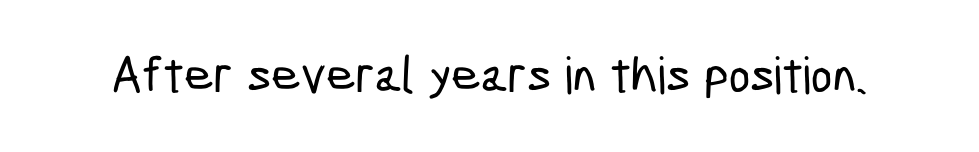
Q: Is the typeface a serif or a sans-serif typeface? A: Sans-serif.
Q: Is the text underlined? A: No.
Q: Is the spacing between letters normal or unusually wide? A: Normal.
Q: Width (condensed, normal, or wide)? A: Condensed.
Q: Stroke contrast? A: Low.
Q: x-height? A: Medium.
Q: Monospaced? A: No.
